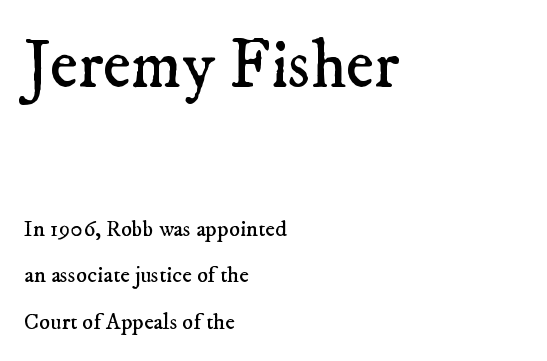
{"serif": "yes", "bold": "no", "weight": "regular", "width": "normal", "stroke_contrast": "low", "x_height": "small", "monospaced": "no", "underline": "no", "align": "left", "line_spacing": "loose", "line_spacing_ratio": 2.01, "letter_spacing": "normal", "letter_spacing_em": 0.0, "larger_block": "first", "size_ratio": 2.96, "glyph_px": 68}
